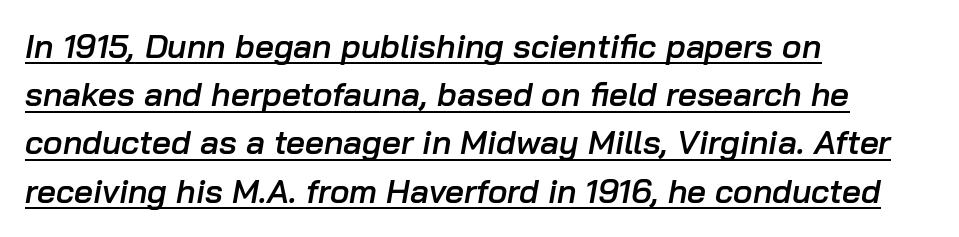
The image shows 33 px semibold type, italic (leaning right); set left-aligned, normal line spacing (1.46x), normal letter spacing, underlined; low stroke contrast and a medium x-height.
